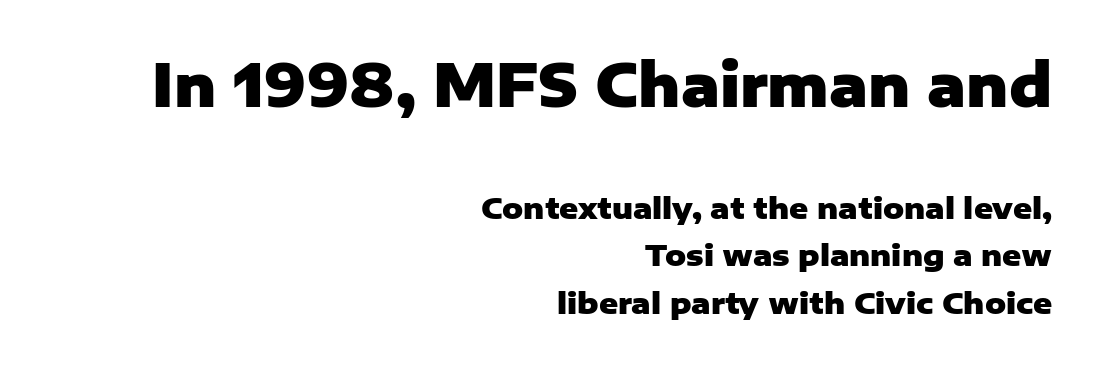
Q: Is the text bold? A: Yes.
Q: Is the text italic (slanted)? A: No, it is upright.
Q: Is the typeface a serif or a sans-serif typeface? A: Sans-serif.
Q: Is the text underlined? A: No.
Q: How is the paragraph aligned? A: Right-aligned.
Q: Is the spacing between letters normal or unusually wide? A: Normal.
Q: Is the spacing between lines tight, normal or loose? A: Normal.
Q: Which block of text is set in a larger size, the first (top) or the second (bottom)? A: The first (top) one.
Q: Width (condensed, normal, or wide)? A: Normal.
Q: Stroke contrast? A: Low.
Q: x-height? A: Medium.
Q: Monospaced? A: No.
